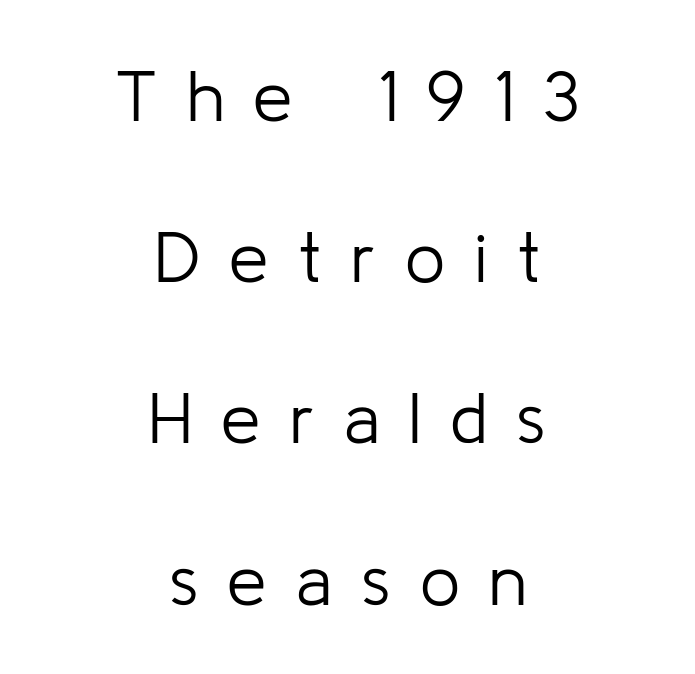
The image shows 71 px light sans-serif type, upright; set centered, loose line spacing (2.27x), unusually wide letter spacing (+0.41 em), not underlined; low stroke contrast and a medium x-height.
